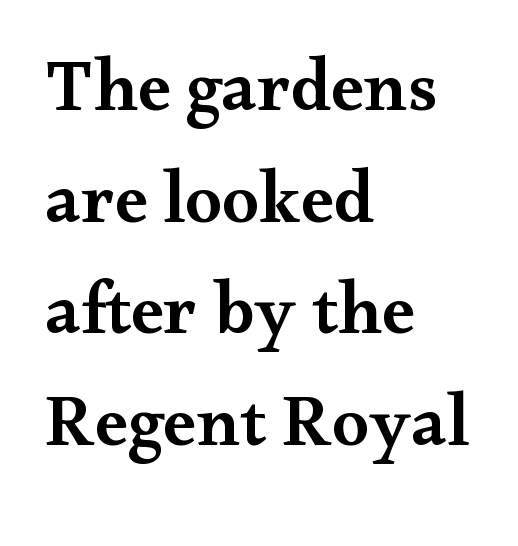
Q: Is the text bold? A: Semi-bold.
Q: Is the text italic (slanted)? A: No, it is upright.
Q: Is the typeface a serif or a sans-serif typeface? A: Serif.
Q: Is the text underlined? A: No.
Q: How is the paragraph aligned? A: Left-aligned.
Q: Is the spacing between letters normal or unusually wide? A: Normal.
Q: Is the spacing between lines tight, normal or loose? A: Normal.
Q: Width (condensed, normal, or wide)? A: Wide.
Q: Stroke contrast? A: Medium.
Q: x-height? A: Small.
Q: Monospaced? A: No.
